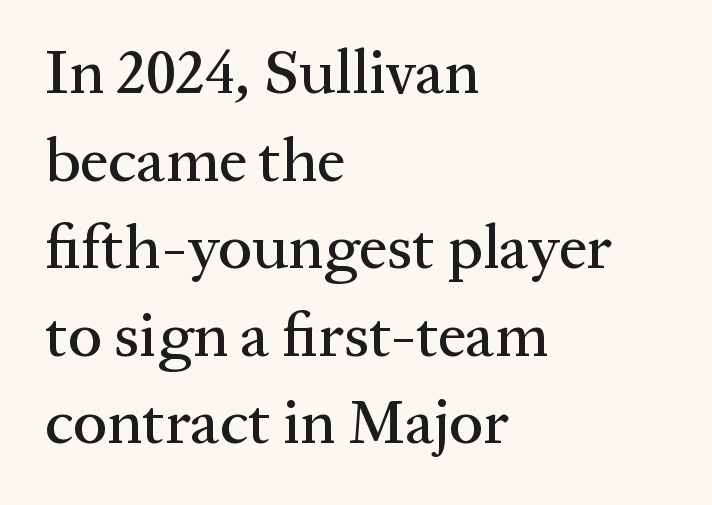
The image shows 63 px serif type, upright; set left-aligned, normal line spacing (1.39x), normal letter spacing, not underlined; medium stroke contrast and a medium x-height.
